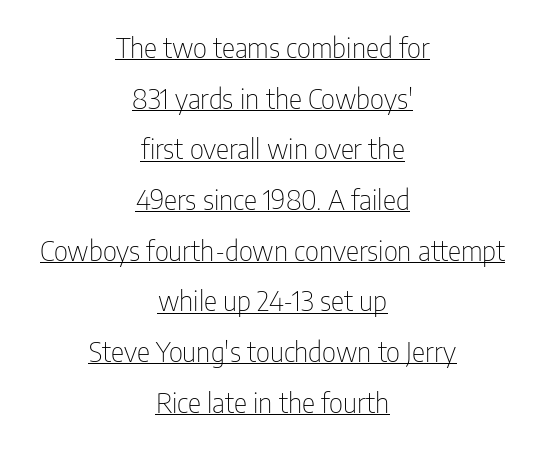
Standard letterfit; no display-style spreading of the glyphs. Is the stroke heavy? The answer is a plain regular-or-lighter. Alignment: centered. Compared with undecorated copy, this sample adds a rule below the words. The type sits square on the baseline with zero lean.
